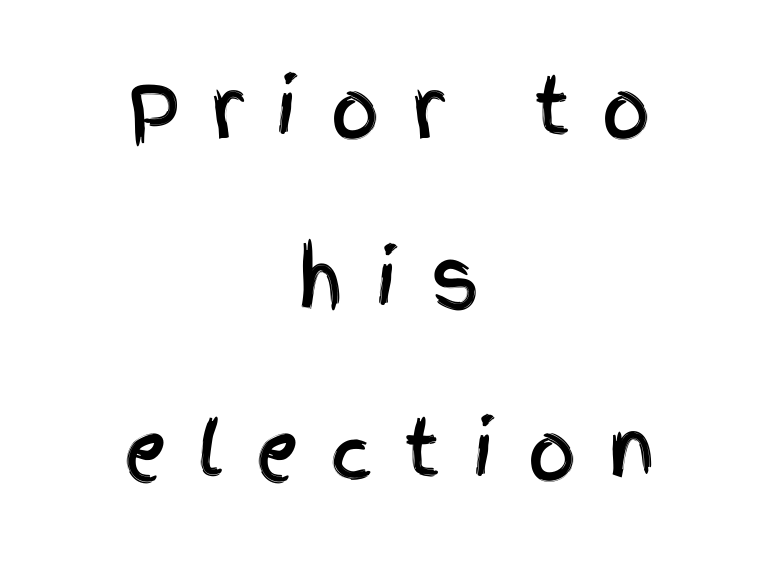
The image shows 76 px condensed sans-serif type, upright; set centered, loose line spacing (2.25x), unusually wide letter spacing (+0.41 em), not underlined; a large x-height.
